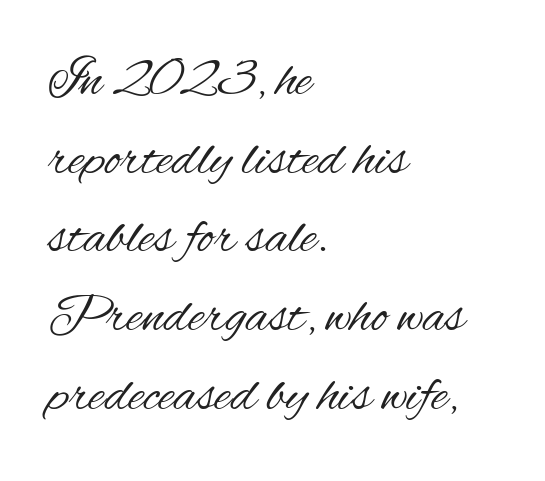
The image shows 55 px regular-weight, condensed sans-serif type; set left-aligned, normal line spacing (1.43x), normal letter spacing, not underlined; medium stroke contrast and a small x-height.
